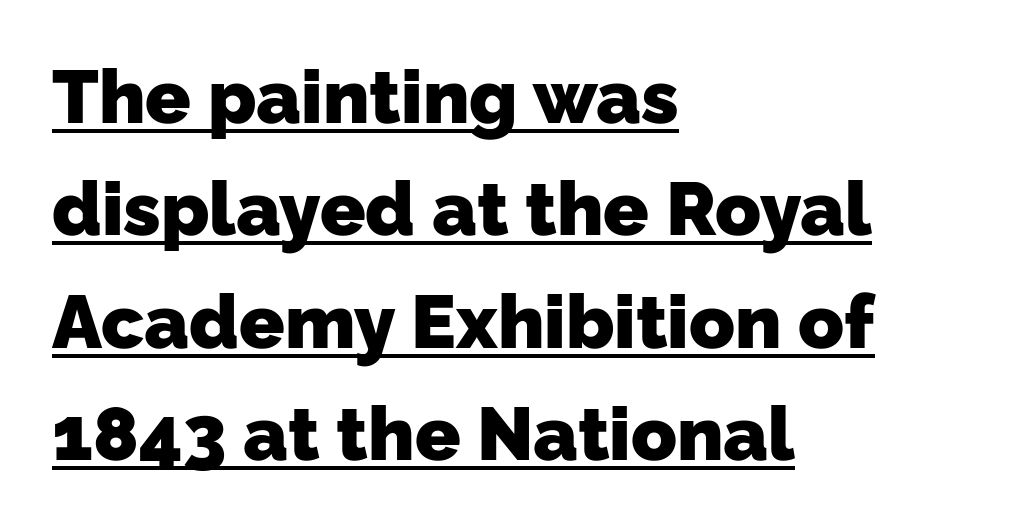
Think of a printed novel: that variable character pitch is what you see here. Plenty of ink on the page — the face is bold. What stands out about the letter spacing? Nothing — it is the standard amount. A typesetter would label this face a sans. Honestly, the underline is the first thing you notice here. Compared with a centered layout, this one pins lines to the left instead.
